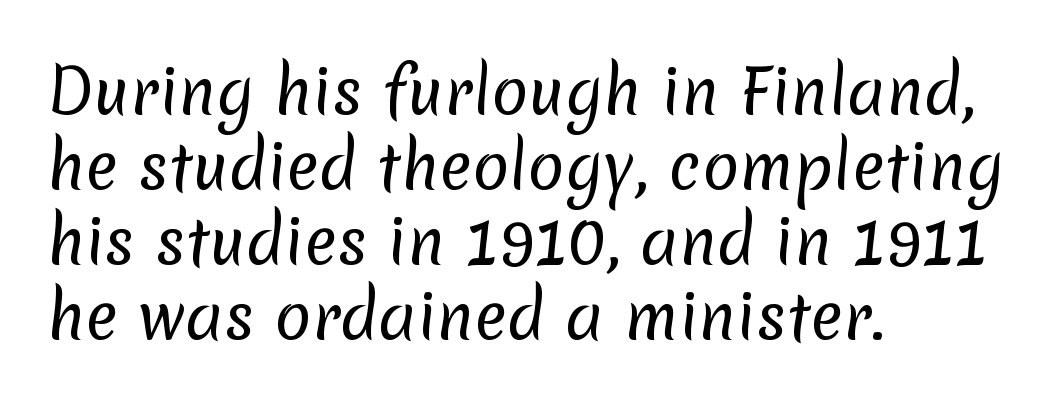
The space beneath each line is pristine and unruled. These lines are composed in type without serifs. Visually the block forms a straight wall on the left and a jagged coastline on the right. The gaps between neighbouring characters are ordinary and unremarkable. A quiet, ordinary-to-light weight characterises the typeface.
